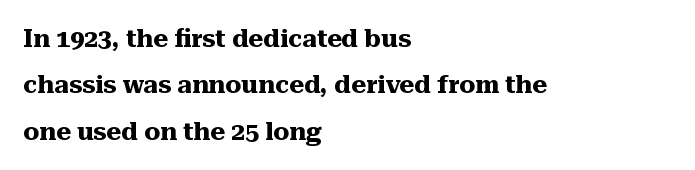
Style check: upright. A clean baseline with only descenders dipping below it. These lines carry a lot of weight — the face is fully bold. The rendering anchors every line to the left-hand side.
